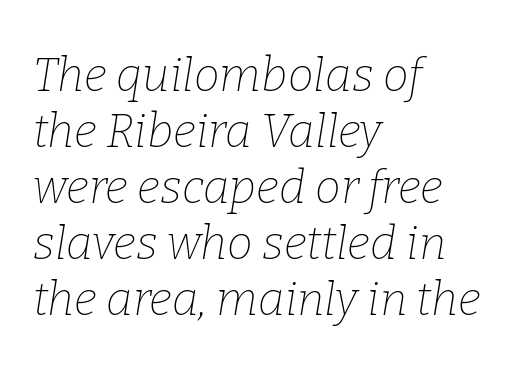
Q: Is the text bold? A: No.
Q: Is the text italic (slanted)? A: Yes, it leans right by about 9 degrees.
Q: Is the typeface a serif or a sans-serif typeface? A: Serif.
Q: Is the text underlined? A: No.
Q: How is the paragraph aligned? A: Left-aligned.
Q: Is the spacing between letters normal or unusually wide? A: Normal.
Q: Width (condensed, normal, or wide)? A: Normal.
Q: Stroke contrast? A: Low.
Q: x-height? A: Medium.
Q: Monospaced? A: No.
